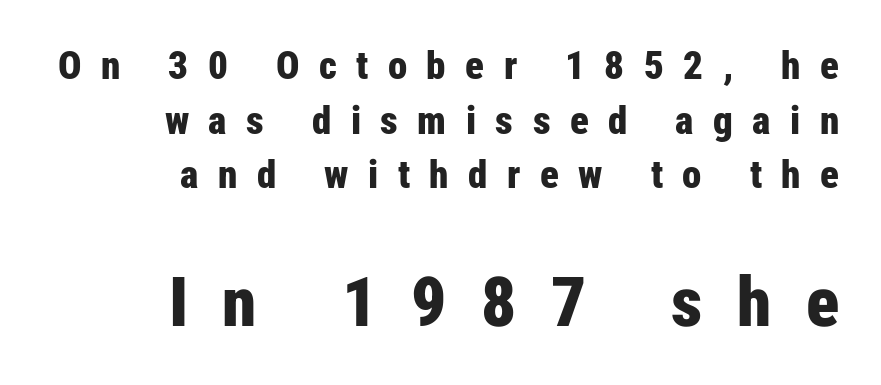
The passage shown begins with its smaller block and ends with its larger one. The typography opts for an upright posture over an oblique one. Compared with typical paragraphs, the rows here are spaced about the same. Thick stems and heavy bowls — unmistakably bold. Check under the words: just untouched page.
